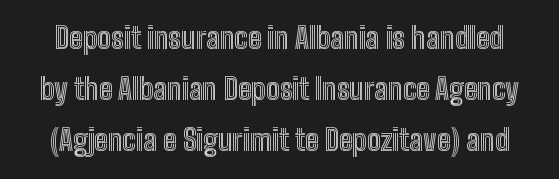
{"italic": "no", "width": "condensed", "x_height": "medium", "monospaced": "no", "underline": "no", "line_spacing_ratio": 1.76, "letter_spacing": "normal", "letter_spacing_em": 0.0, "glyph_px": 29}
